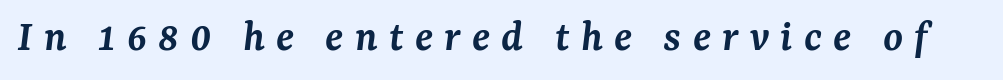
Regarding serifs, this sample has them. Typographic density is moderately raised because the face is semibold. This sample has the flowing, uneven cadence of proportional lettering. Quick note: underline off.
